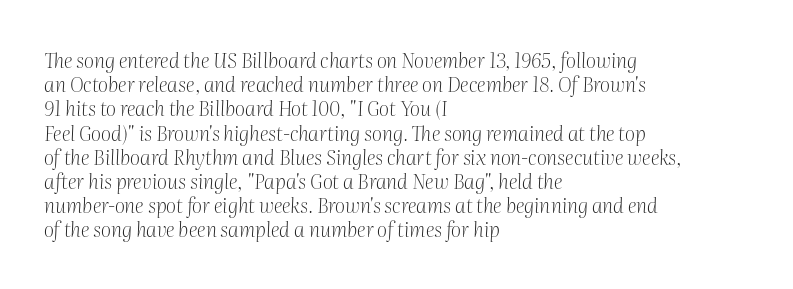
The image shows 20 px text type, italic (leaning right); set left-aligned, line spacing 1.21x, normal letter spacing, not underlined.
